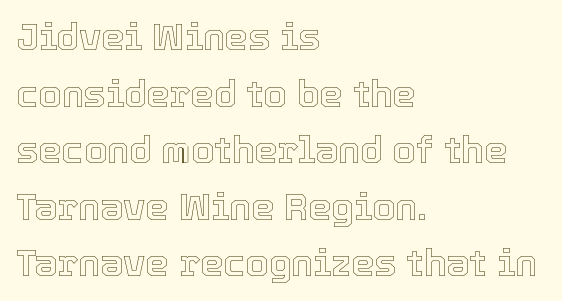
The image shows 37 px text type, upright; set left-aligned, normal line spacing (1.53x), normal letter spacing, not underlined; a medium x-height.
